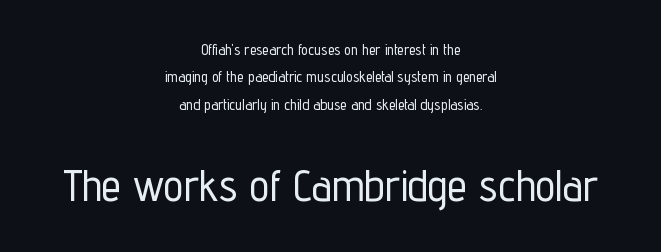
{"serif": "no", "italic": "no", "width": "condensed", "stroke_contrast": "low", "x_height": "medium", "monospaced": "no", "underline": "no", "align": "center", "line_spacing_ratio": 1.83, "letter_spacing": "normal", "letter_spacing_em": 0.0, "larger_block": "second", "size_ratio": 2.93, "glyph_px": 44}
